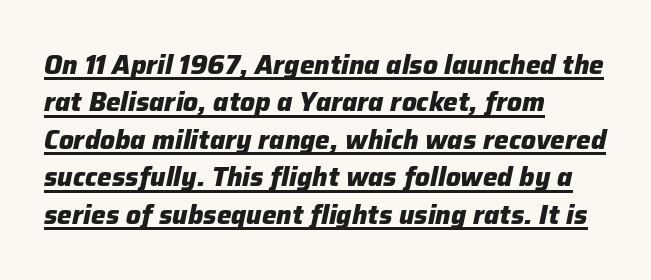
{"italic": "yes", "lean": "right", "slant_degrees": 12, "bold": "yes", "underline": "yes", "align": "left", "line_spacing": "normal", "line_spacing_ratio": 1.44, "letter_spacing": "normal", "letter_spacing_em": 0.0, "glyph_px": 26}
